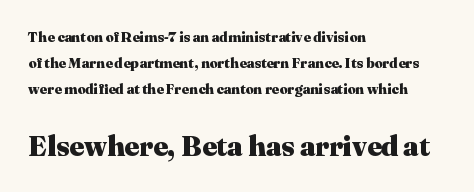
{"serif": "yes", "italic": "no", "bold": "yes", "weight": "heavy", "width": "normal", "stroke_contrast": "medium", "x_height": "medium", "monospaced": "no", "underline": "no", "align": "left", "line_spacing_ratio": 1.84, "letter_spacing": "normal", "letter_spacing_em": 0.0, "larger_block": "second", "size_ratio": 2.0, "glyph_px": 28}
